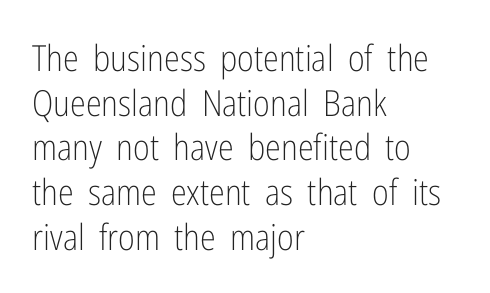
A sans-serif font was chosen for this passage. The string is rendered with underlining switched off. The strokes are not fattened; the text isn't bold. Glyph-to-glyph distance matches everyday printed text. Posture: upright roman. The typesetter chose a ragged-right arrangement here.
